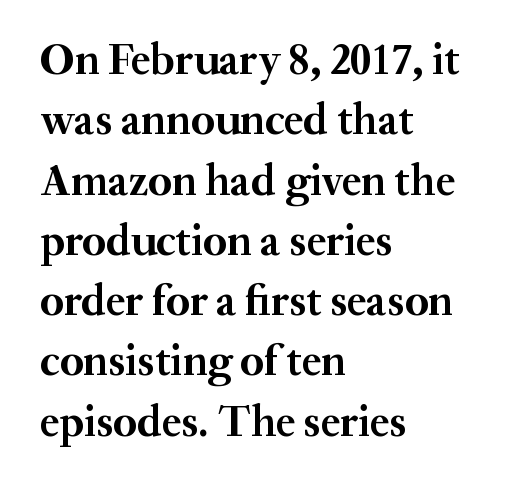
The image shows 44 px semibold serif type, upright; set left-aligned, normal line spacing (1.37x), normal letter spacing, not underlined; medium stroke contrast and a small x-height.
